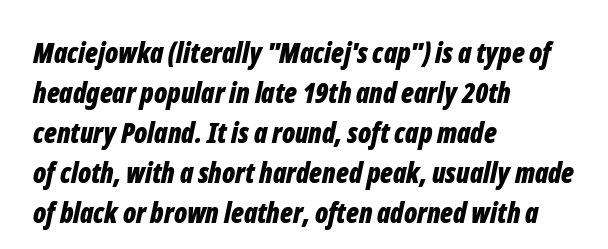
Descender tails drop into unmarked territory. The line texture is even and compact thanks to regular tracking. Is the block centered? No — it sits flush against the left margin. Spacing verdict: proportional, widths tailored to each character. In terms of weight, the rendering is a true, heavy bold. The typography opts for an oblique posture over an upright one.
